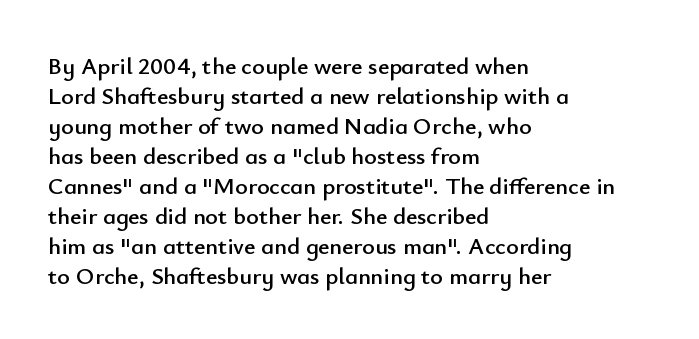
The lines in this sample share a left origin and differ only in where they stop. Tracking here is standard; glyphs follow each other at the usual distance. How would I describe the line gaps? Plain and ordinary. You can tell it's not italic because the verticals are truly vertical.
